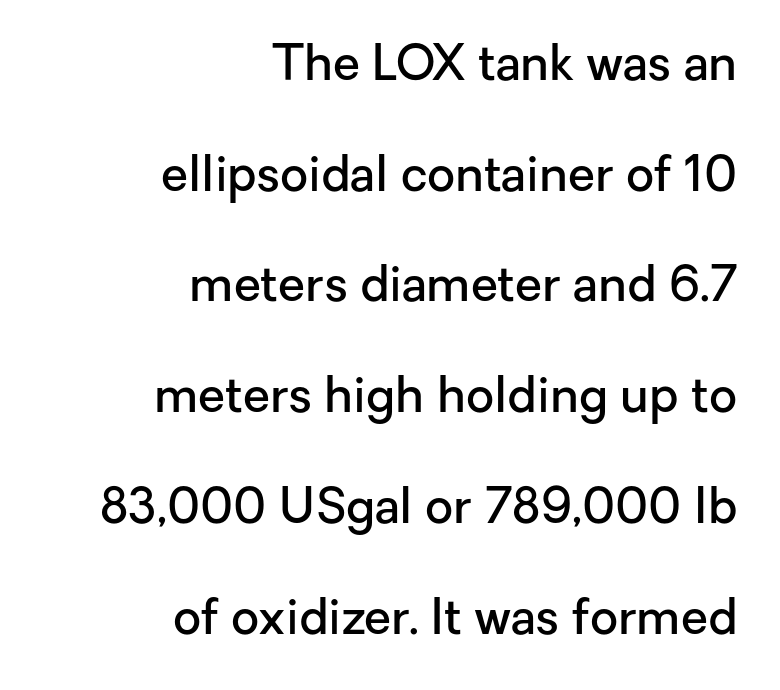
Q: Is the text bold? A: Semi-bold.
Q: Is the text italic (slanted)? A: No, it is upright.
Q: Is the typeface a serif or a sans-serif typeface? A: Sans-serif.
Q: Is the text underlined? A: No.
Q: How is the paragraph aligned? A: Right-aligned.
Q: Is the spacing between letters normal or unusually wide? A: Normal.
Q: Is the spacing between lines tight, normal or loose? A: Loose.
Q: Width (condensed, normal, or wide)? A: Normal.
Q: Stroke contrast? A: Low.
Q: x-height? A: Medium.
Q: Monospaced? A: No.
